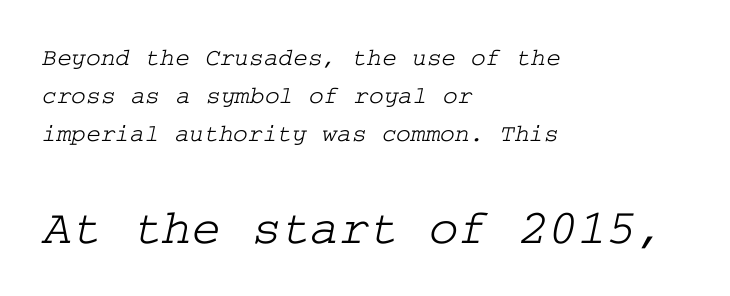
The image shows 50 px wide serif type; set left-aligned, normal line spacing (1.52x), normal letter spacing, not underlined; the second (bottom) block is 2.0x larger; low stroke contrast and a medium x-height.
